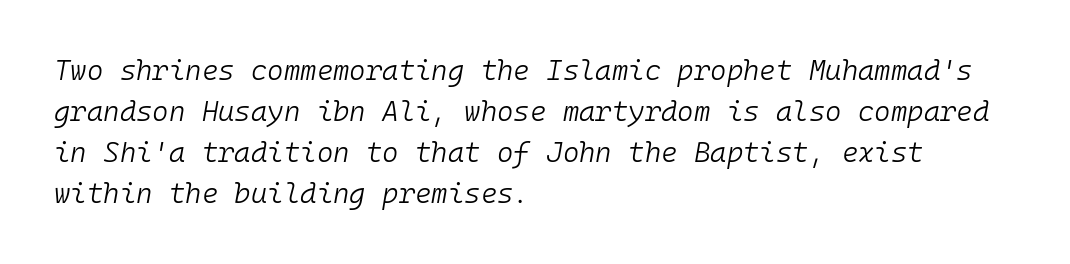
{"italic": "yes", "lean": "right", "slant_degrees": 10, "bold": "no", "weight": "light", "width": "normal", "stroke_contrast": "low", "x_height": "medium", "monospaced": "yes", "underline": "no", "align": "left", "line_spacing": "normal", "line_spacing_ratio": 1.46, "letter_spacing": "normal", "letter_spacing_em": 0.0, "glyph_px": 28}
